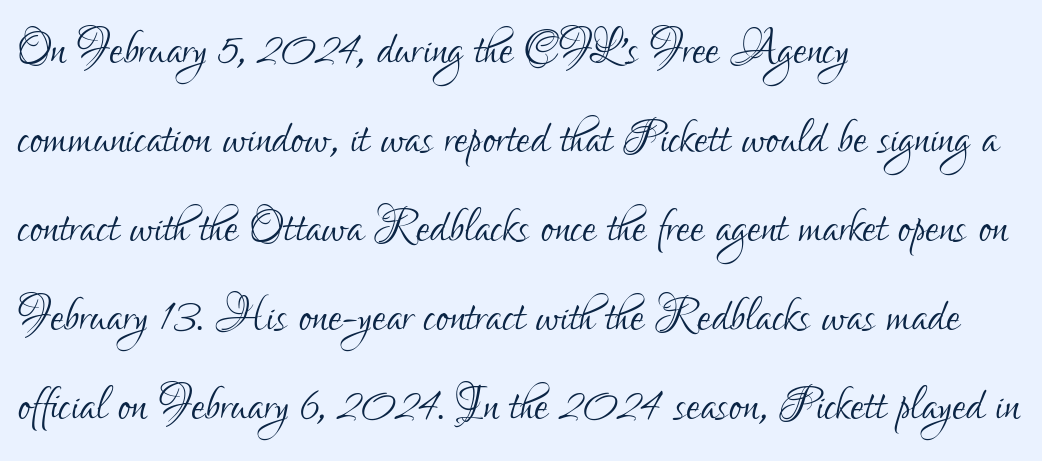
{"serif": "no", "bold": "no", "weight": "light", "width": "condensed", "stroke_contrast": "low", "x_height": "small", "monospaced": "no", "underline": "no", "align": "left", "line_spacing": "normal", "line_spacing_ratio": 1.46, "letter_spacing": "normal", "letter_spacing_em": 0.0, "glyph_px": 61}
